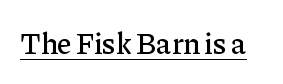
{"serif": "yes", "italic": "no", "width": "normal", "stroke_contrast": "low", "x_height": "medium", "monospaced": "no", "underline": "yes", "letter_spacing": "normal", "letter_spacing_em": 0.0, "glyph_px": 30}
